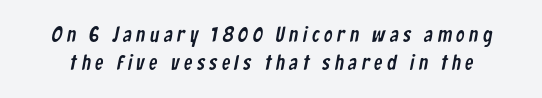
{"underline": "no", "line_spacing": "normal", "line_spacing_ratio": 1.34, "letter_spacing": "wide", "letter_spacing_em": 0.22, "glyph_px": 21}
